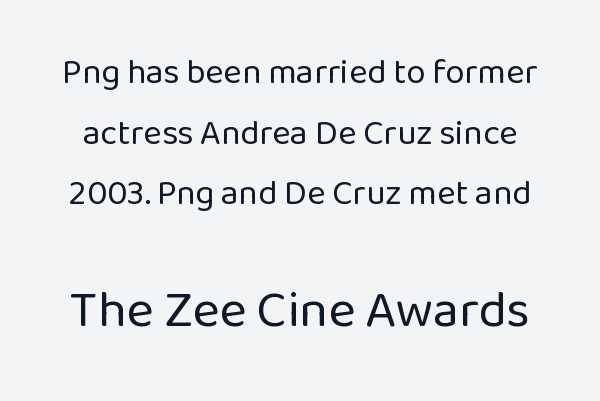
Every character sits straight up, as roman type does. A typesetter would call this proportional, since set widths differ per character. A typesetter would call this zero additional tracking. Beneath every word, the page is bare. Here the second block reads like a headline and the first like body copy.
